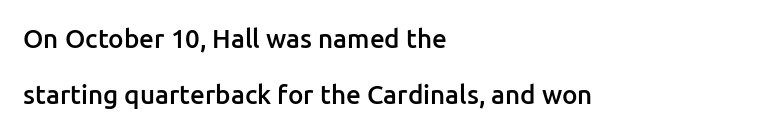
Unmarked baselines from the first word to the last. Weight check: semibold — heavier than regular, not quite bold. No extra tracking has been applied to these lines. The type sits square on the baseline with zero lean.
